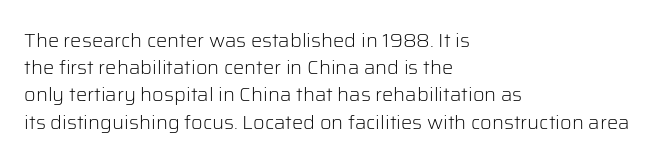
{"italic": "no", "bold": "no", "underline": "no", "align": "left", "line_spacing": "normal", "line_spacing_ratio": 1.36, "letter_spacing": "normal", "letter_spacing_em": 0.0, "glyph_px": 20}
